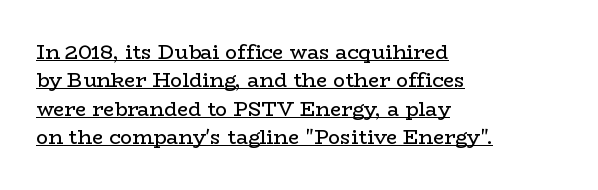
Baseline-to-baseline distance is the conventional proportion of letter height. Glyph-to-glyph distance matches everyday printed text. Typeset ragged right — the left edge is the straight one. These characters rest on top of a visible drawn line.
